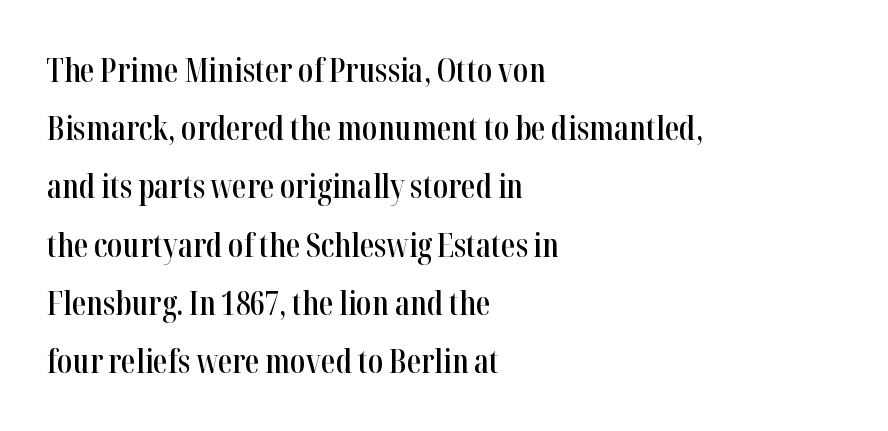
The image shows 32 px semibold, condensed serif type, upright; set left-aligned, line spacing 1.82x, normal letter spacing, not underlined; high stroke contrast and a medium x-height.
